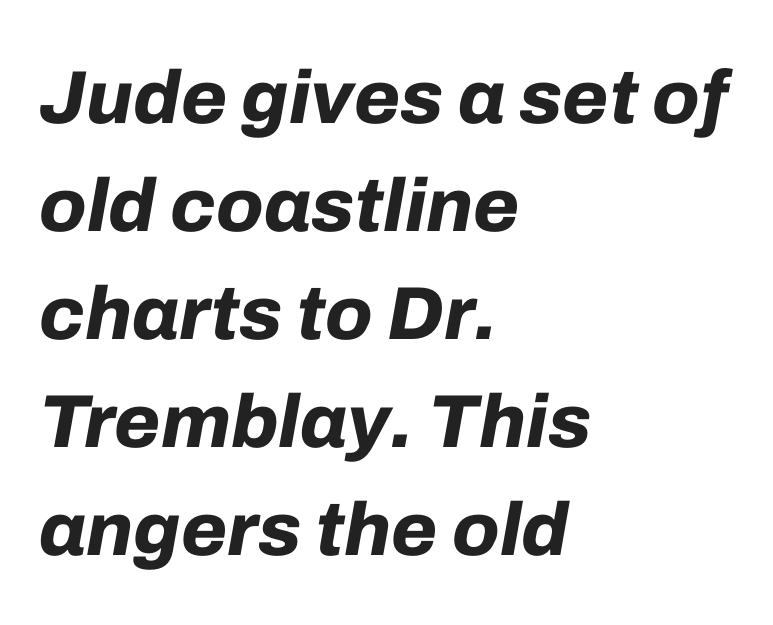
{"italic": "yes", "lean": "right", "slant_degrees": 10, "bold": "yes", "weight": "bold", "width": "normal", "stroke_contrast": "low", "x_height": "medium", "monospaced": "no", "underline": "no", "align": "left", "line_spacing": "normal", "line_spacing_ratio": 1.44, "letter_spacing": "normal", "letter_spacing_em": 0.0, "glyph_px": 75}
